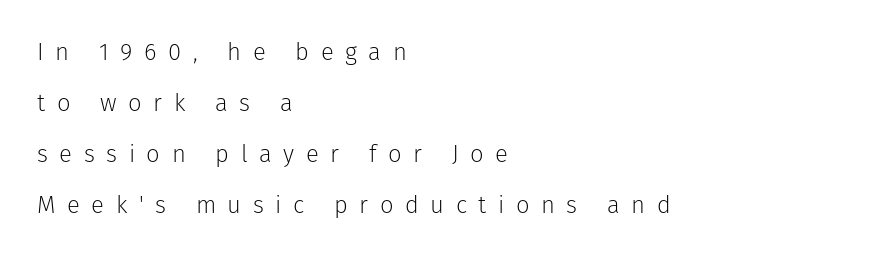
The cut favours lightness, reaching ordinary text weight at its darkest. The passage shown stacks its lines with a broad gap. Short and long lines alike share a common starting point at left. Glyph-to-glyph distance is far greater than everyday printed text. Every stem runs plumb, perpendicular to the baseline. Check the space under the baseline: it is left empty.
